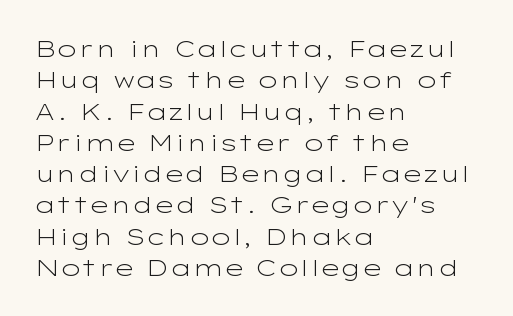
Q: Is the text bold? A: No.
Q: Is the text italic (slanted)? A: No, it is upright.
Q: Is the text underlined? A: No.
Q: How is the paragraph aligned? A: Left-aligned.
Q: Is the spacing between letters normal or unusually wide? A: Normal.
Q: Is the spacing between lines tight, normal or loose? A: Normal.
